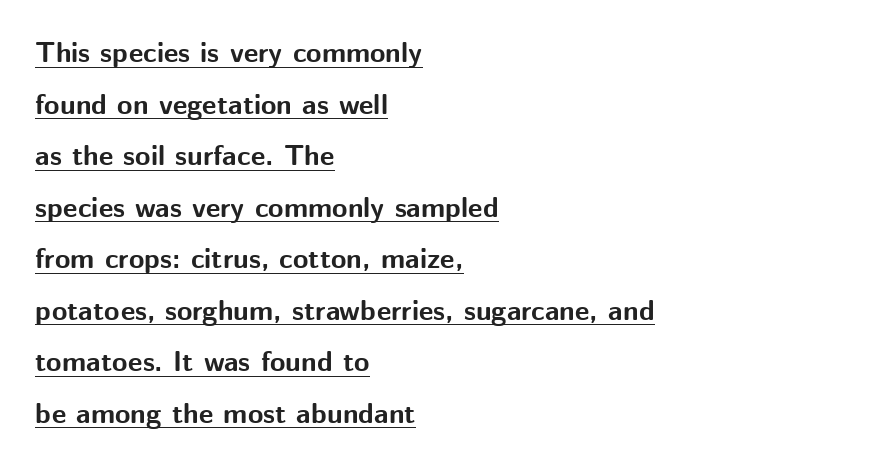
The image shows 28 px bold sans-serif type, upright; set left-aligned, line spacing 1.84x, normal letter spacing, underlined; medium stroke contrast and a medium x-height.
